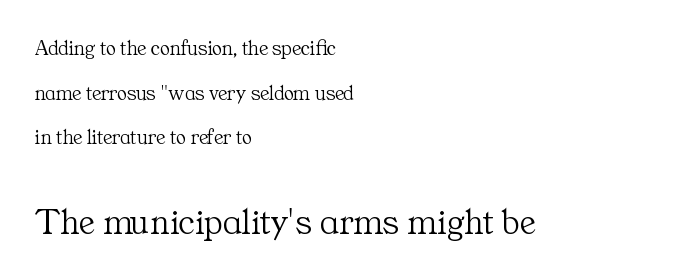
Does extra space separate the letters? No, they use regular spacing. Note the varied advance widths — an 'i' is clearly narrower than an 'm'. The string is rendered with underlining switched off. Caption: multi-line text, flush left, ragged right.
